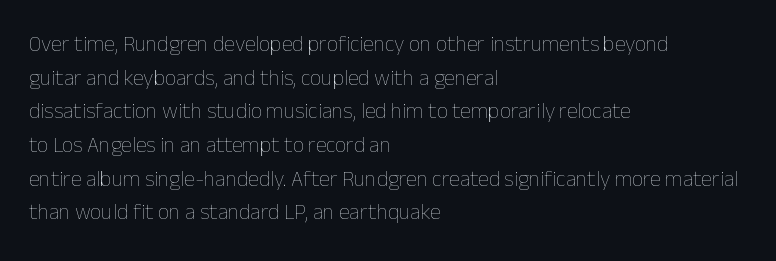
Unbolded letterforms with no extra heft. The letterforms sit shoulder to shoulder at normal distance. Line spacing here is normal. Glance below the letters and you will spot only blank space. Visually the block forms a straight wall on the left and a jagged coastline on the right.
